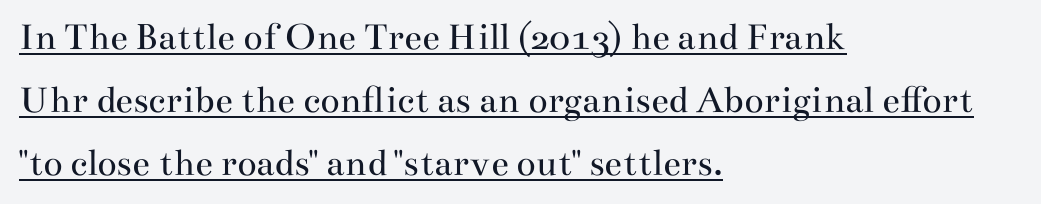
{"serif": "yes", "italic": "no", "bold": "no", "weight": "regular", "width": "wide", "stroke_contrast": "medium", "x_height": "small", "monospaced": "no", "underline": "yes", "align": "left", "line_spacing": "normal", "line_spacing_ratio": 1.57, "letter_spacing": "normal", "letter_spacing_em": 0.0, "glyph_px": 40}
